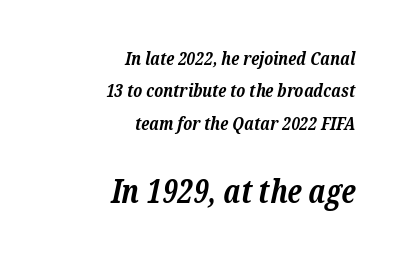
The image shows 32 px bold serif type, italic (leaning right); set right-aligned, line spacing 1.8x, normal letter spacing, not underlined; the second (bottom) block is 1.78x larger; low stroke contrast and a medium x-height.
